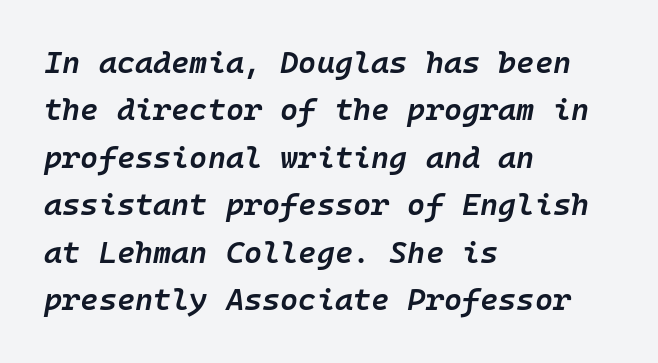
The image shows 31 px semibold type, italic (leaning right), monospaced; set left-aligned, normal line spacing (1.53x), normal letter spacing, not underlined; low stroke contrast and a medium x-height.
